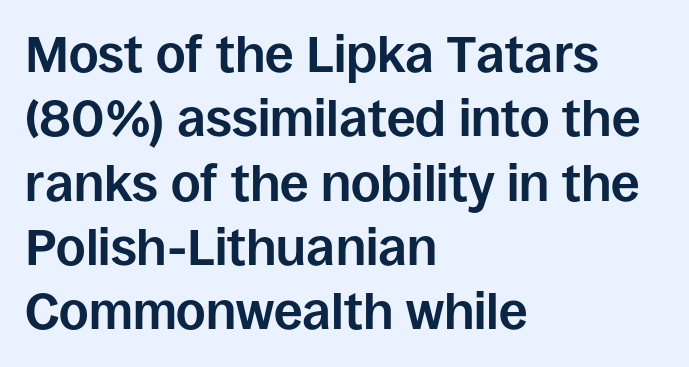
Each letter keeps its own natural width here, so spacing adapts to shape. Vertical strokes here are truly vertical. The passage shown stacks its lines at a standard gap. Pretty heavy lettering here — definitely bold. Observe the absence of serifs on each vertical stroke in this sample.
